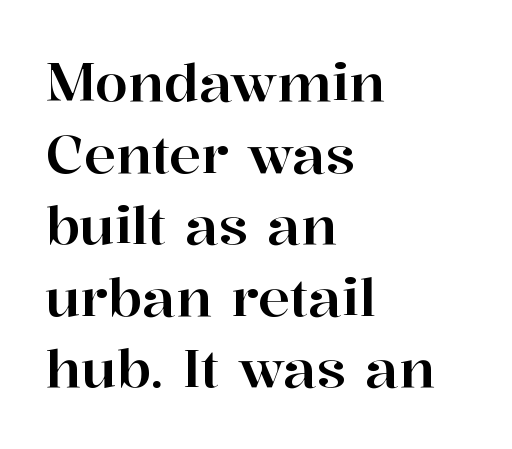
Does the type have serifs? Yes, each stem ends in a small foot. A typesetter would call this leading conventional body-copy spacing. Short and long lines alike share a common starting point at left. The gaps between neighbouring characters are ordinary and unremarkable. Honestly, there is no underline to notice here at all. Every character sits straight up, as roman type does.
